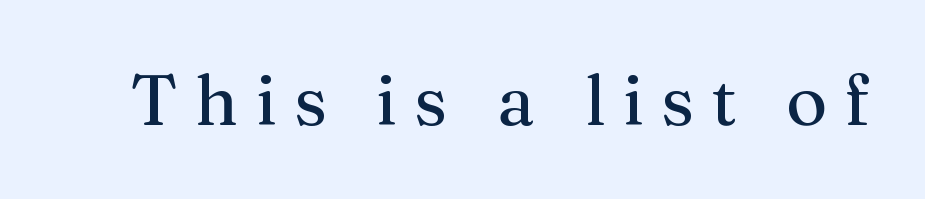
The image shows 71 px regular-weight serif type, upright; set unusually wide letter spacing (+0.24 em), not underlined; medium stroke contrast and a medium x-height.
